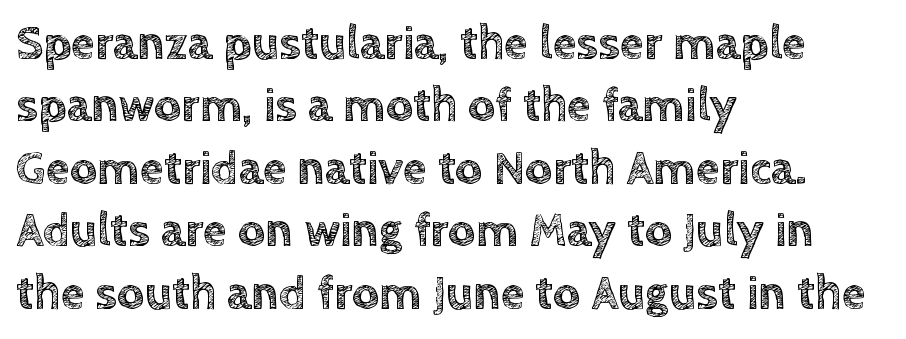
{"italic": "no", "width": "normal", "x_height": "large", "monospaced": "no", "underline": "no", "align": "left", "line_spacing": "normal", "line_spacing_ratio": 1.3, "letter_spacing": "normal", "letter_spacing_em": 0.0, "glyph_px": 48}
